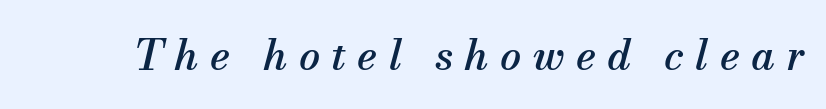
{"serif": "yes", "italic": "yes", "lean": "right", "slant_degrees": 13, "width": "normal", "stroke_contrast": "medium", "x_height": "small", "monospaced": "no", "underline": "no", "letter_spacing": "wide", "letter_spacing_em": 0.27, "glyph_px": 42}
